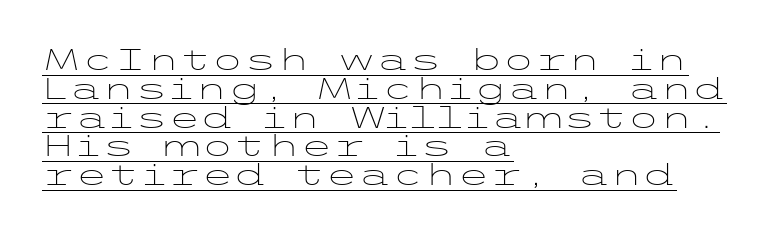
{"serif": "no", "italic": "no", "bold": "no", "weight": "light", "width": "wide", "stroke_contrast": "low", "x_height": "medium", "underline": "yes", "align": "left", "line_spacing": "tight", "line_spacing_ratio": 0.96, "letter_spacing": "normal", "letter_spacing_em": 0.0, "glyph_px": 30}
